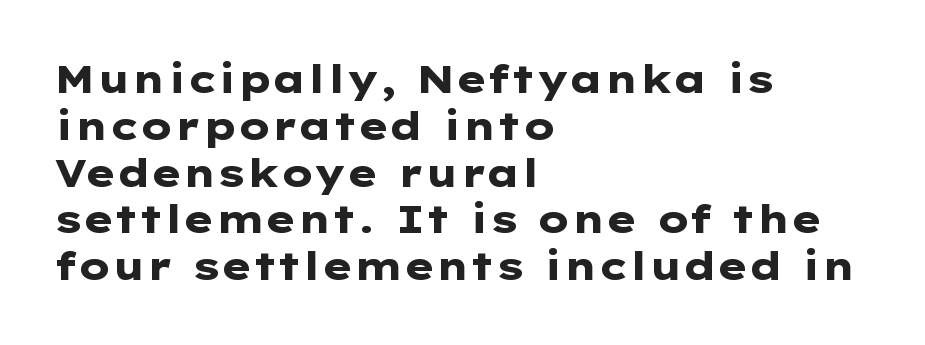
{"serif": "no", "italic": "no", "bold": "yes", "weight": "heavy", "width": "wide", "stroke_contrast": "low", "x_height": "medium", "monospaced": "no", "underline": "no", "align": "left", "line_spacing_ratio": 1.2, "letter_spacing": "normal", "letter_spacing_em": 0.0, "glyph_px": 39}
